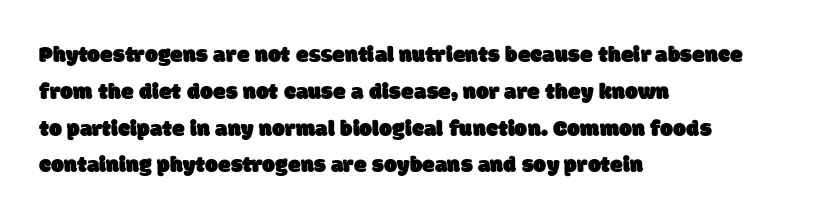
{"underline": "no", "align": "left", "line_spacing": "normal", "line_spacing_ratio": 1.6, "letter_spacing": "normal", "letter_spacing_em": 0.0, "glyph_px": 23}
